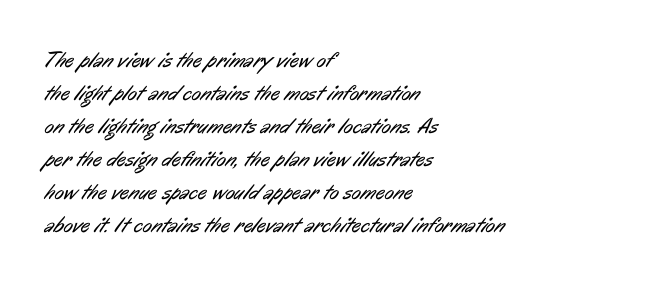
The image shows 22 px text type; set left-aligned, normal line spacing (1.5x), normal letter spacing, not underlined.
